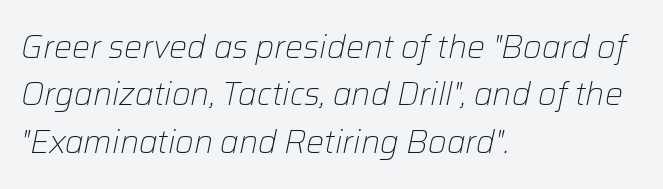
Q: Is the text bold? A: No.
Q: Is the text italic (slanted)? A: Yes, it leans right by about 12 degrees.
Q: Is the text underlined? A: No.
Q: How is the paragraph aligned? A: Left-aligned.
Q: Is the spacing between letters normal or unusually wide? A: Normal.
Q: Is the spacing between lines tight, normal or loose? A: Normal.
Q: Width (condensed, normal, or wide)? A: Normal.
Q: Stroke contrast? A: Low.
Q: x-height? A: Medium.
Q: Monospaced? A: No.
